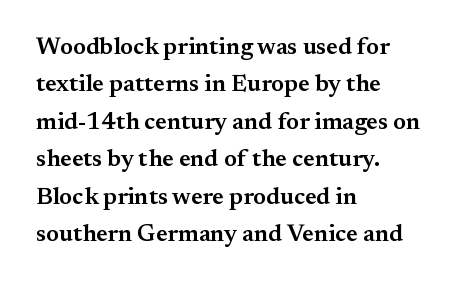
{"italic": "no", "bold": "semi", "underline": "no", "align": "left", "line_spacing": "normal", "line_spacing_ratio": 1.56, "letter_spacing": "normal", "letter_spacing_em": 0.0, "glyph_px": 24}
